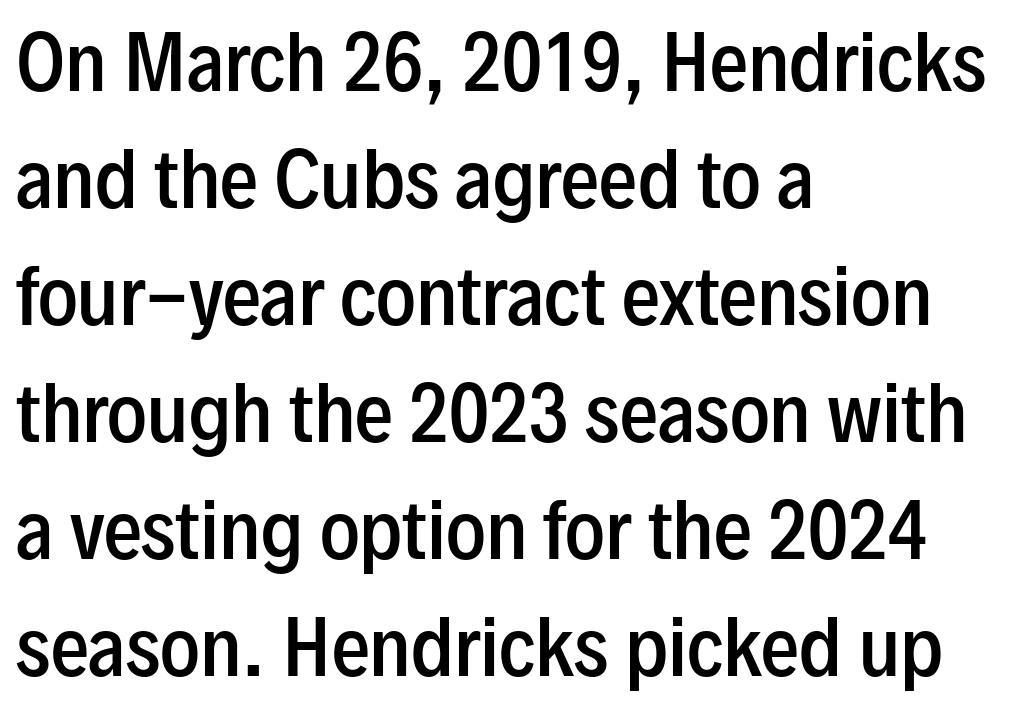
Leading: standard. How heavy is the stroke? Medium-heavy — a semibold, shy of bold. Is there any slant? The stems are plumb. Check under the words: just untouched page. Character widths vary here, with narrow letters taking less room than wide ones. These lines stack with their left ends in a neat column.
